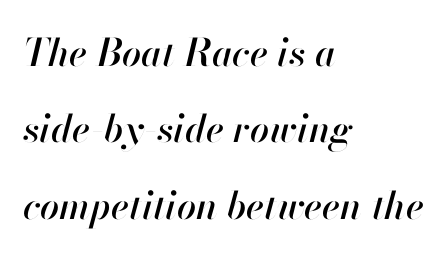
Q: Is the text italic (slanted)? A: Yes, it leans right by about 13 degrees.
Q: Is the text underlined? A: No.
Q: How is the paragraph aligned? A: Left-aligned.
Q: Is the spacing between letters normal or unusually wide? A: Normal.
Q: Is the spacing between lines tight, normal or loose? A: Loose.
Q: Width (condensed, normal, or wide)? A: Normal.
Q: Stroke contrast? A: High.
Q: x-height? A: Small.
Q: Monospaced? A: No.
